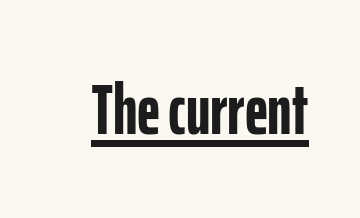
Q: Is the text bold? A: Yes.
Q: Is the text italic (slanted)? A: No, it is upright.
Q: Is the typeface a serif or a sans-serif typeface? A: Sans-serif.
Q: Is the text underlined? A: Yes.
Q: Is the spacing between letters normal or unusually wide? A: Normal.
Q: Width (condensed, normal, or wide)? A: Condensed.
Q: Stroke contrast? A: Low.
Q: x-height? A: Medium.
Q: Monospaced? A: No.
